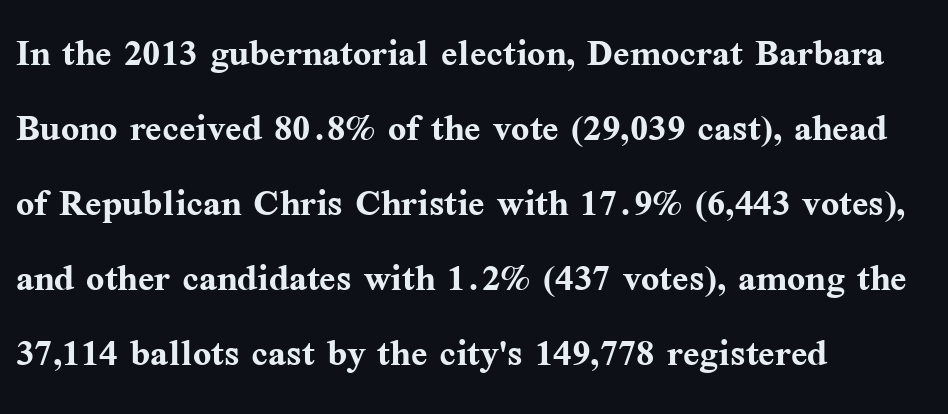
The image shows 48 px semibold serif type, upright; set left-aligned, normal line spacing (1.56x), normal letter spacing, not underlined; medium stroke contrast and a medium x-height.
